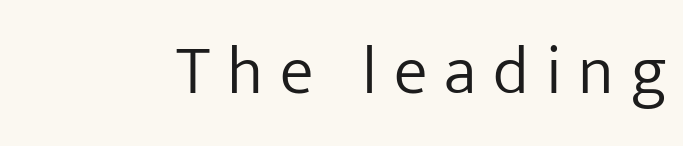
Q: Is the text bold? A: No.
Q: Is the text italic (slanted)? A: No, it is upright.
Q: Is the typeface a serif or a sans-serif typeface? A: Sans-serif.
Q: Is the text underlined? A: No.
Q: Is the spacing between letters normal or unusually wide? A: Unusually wide.
Q: Width (condensed, normal, or wide)? A: Normal.
Q: Stroke contrast? A: Low.
Q: x-height? A: Medium.
Q: Monospaced? A: No.
